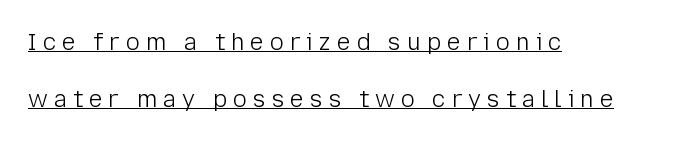
The image shows 23 px text type, upright; set left-aligned, loose line spacing (2.5x), unusually wide letter spacing (+0.26 em), underlined.
